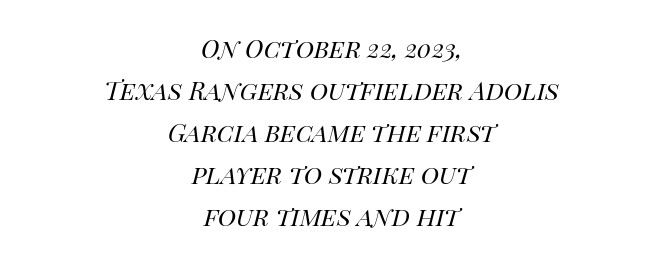
Q: Is the text bold? A: No.
Q: Is the text italic (slanted)? A: Yes, it leans right by about 14 degrees.
Q: Is the text underlined? A: No.
Q: How is the paragraph aligned? A: Centered.
Q: Is the spacing between letters normal or unusually wide? A: Normal.
Q: Is the spacing between lines tight, normal or loose? A: Normal.
